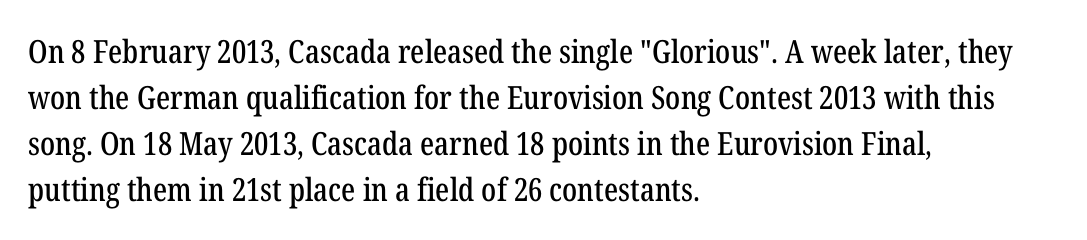
In terms of posture, this sample is upright. Is the letter spacing exaggerated? No — it looks like the ordinary default. Stroke terminals: seriffed. The specimen omits any rule beneath the text block's lines. Honestly, the row spacing looks completely unremarkable. Every row of glyphs begins at an identical x-position on the left.
